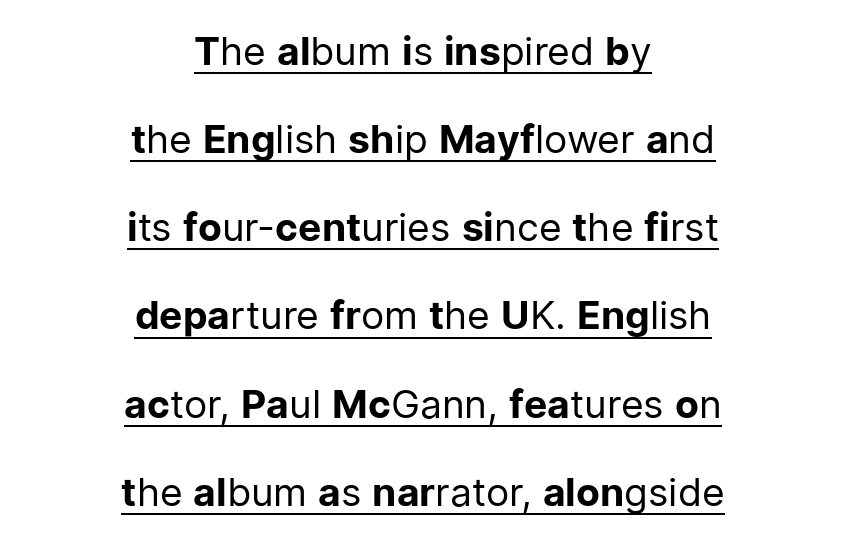
Q: Is the text bold? A: No.
Q: Is the text italic (slanted)? A: No, it is upright.
Q: Is the typeface a serif or a sans-serif typeface? A: Sans-serif.
Q: Is the text underlined? A: Yes.
Q: How is the paragraph aligned? A: Centered.
Q: Is the spacing between letters normal or unusually wide? A: Normal.
Q: Is the spacing between lines tight, normal or loose? A: Loose.
Q: Width (condensed, normal, or wide)? A: Normal.
Q: Stroke contrast? A: Low.
Q: x-height? A: Medium.
Q: Monospaced? A: No.
